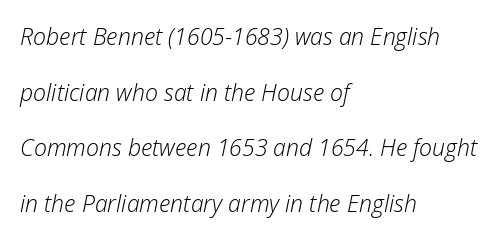
Q: Is the text bold? A: No.
Q: Is the text italic (slanted)? A: Yes, it leans right by about 12 degrees.
Q: Is the text underlined? A: No.
Q: How is the paragraph aligned? A: Left-aligned.
Q: Is the spacing between letters normal or unusually wide? A: Normal.
Q: Is the spacing between lines tight, normal or loose? A: Loose.
